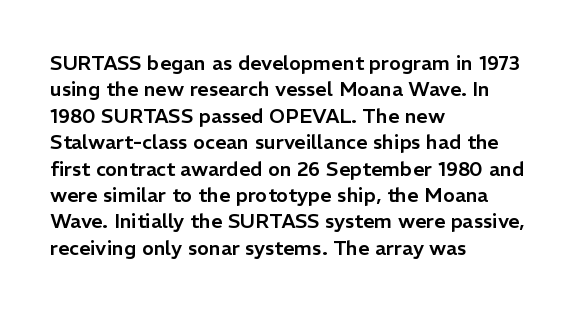
Q: Is the text italic (slanted)? A: No, it is upright.
Q: Is the text underlined? A: No.
Q: How is the paragraph aligned? A: Left-aligned.
Q: Is the spacing between letters normal or unusually wide? A: Normal.
Q: Is the spacing between lines tight, normal or loose? A: Normal.
